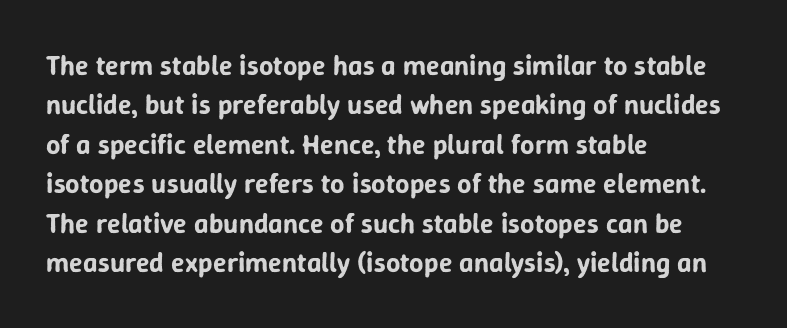
The line texture is even and compact thanks to regular tracking. Note the varied advance widths — an 'i' is clearly narrower than an 'm'. The foot of each line stays bare and open. Serifs: no, the terminals of the letterforms are clean. Compared with typical paragraphs, the rows here are spaced about the same.
